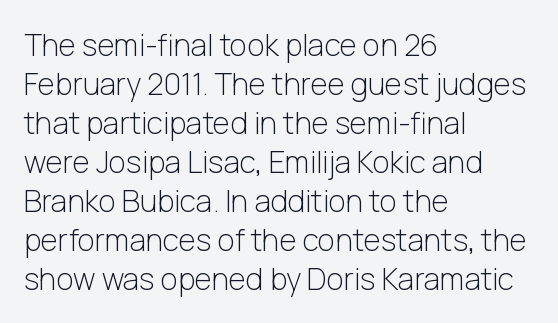
The image shows 30 px light sans-serif type, upright; set left-aligned, normal line spacing (1.3x), normal letter spacing, not underlined; low stroke contrast and a medium x-height.
